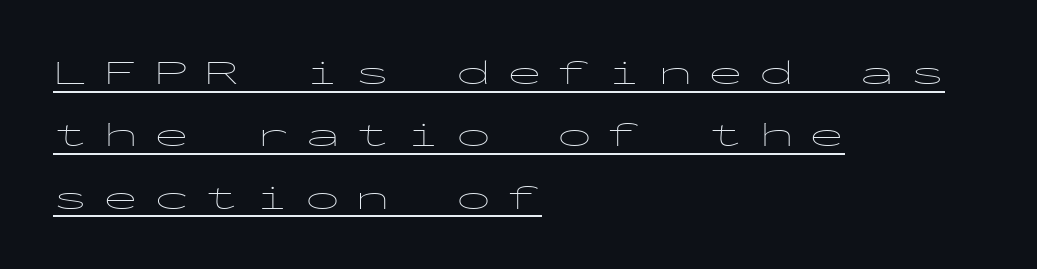
{"serif": "no", "italic": "no", "bold": "no", "weight": "thin", "width": "wide", "stroke_contrast": "low", "x_height": "medium", "monospaced": "yes", "underline": "yes", "align": "left", "line_spacing_ratio": 1.78, "letter_spacing": "wide", "letter_spacing_em": 0.44, "glyph_px": 35}
